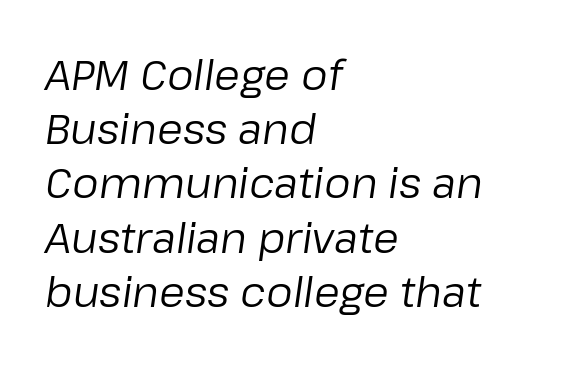
Q: Is the text bold? A: No.
Q: Is the text italic (slanted)? A: Yes, it leans right by about 8 degrees.
Q: Is the text underlined? A: No.
Q: How is the paragraph aligned? A: Left-aligned.
Q: Is the spacing between letters normal or unusually wide? A: Normal.
Q: Is the spacing between lines tight, normal or loose? A: Normal.
Q: Width (condensed, normal, or wide)? A: Normal.
Q: Stroke contrast? A: Low.
Q: x-height? A: Medium.
Q: Monospaced? A: No.
